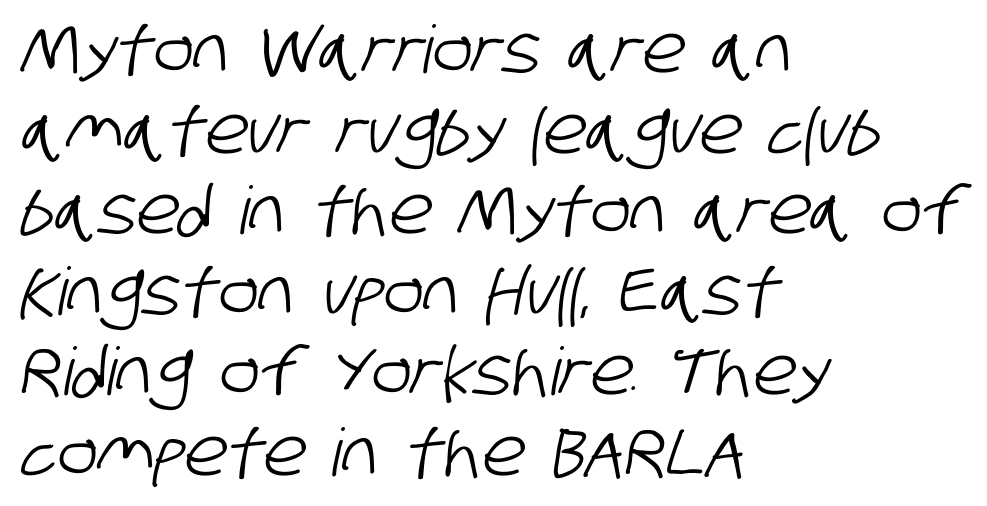
Q: Is the typeface a serif or a sans-serif typeface? A: Sans-serif.
Q: Is the text underlined? A: No.
Q: How is the paragraph aligned? A: Left-aligned.
Q: Is the spacing between letters normal or unusually wide? A: Normal.
Q: Width (condensed, normal, or wide)? A: Condensed.
Q: Stroke contrast? A: Low.
Q: x-height? A: Large.
Q: Monospaced? A: No.
